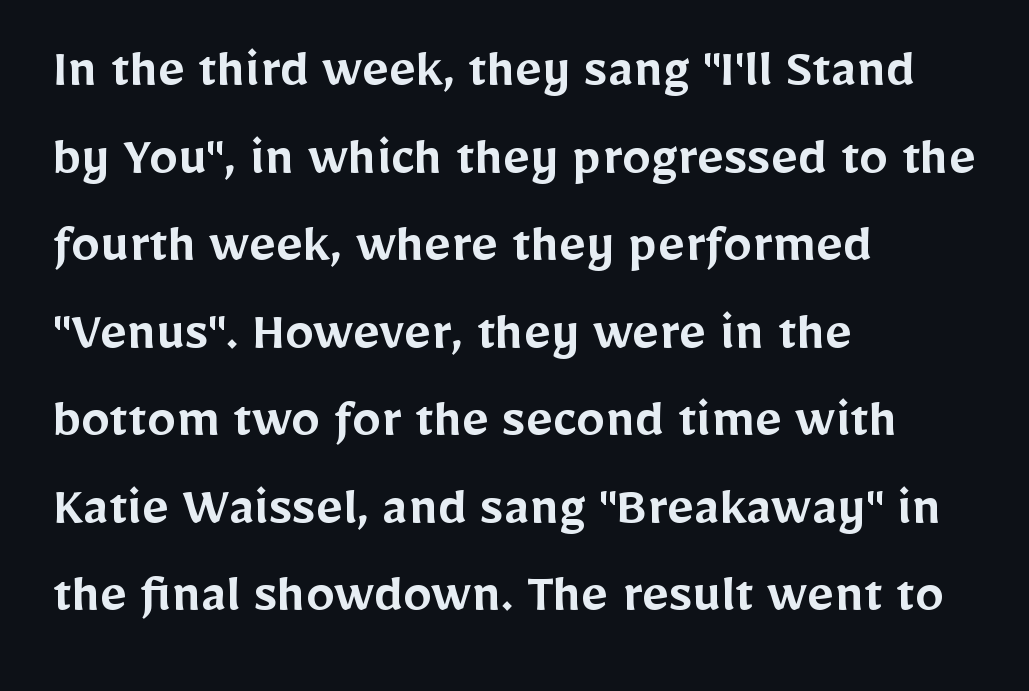
Q: Is the text bold? A: Semi-bold.
Q: Is the text italic (slanted)? A: No, it is upright.
Q: Is the typeface a serif or a sans-serif typeface? A: Sans-serif.
Q: Is the text underlined? A: No.
Q: How is the paragraph aligned? A: Left-aligned.
Q: Is the spacing between letters normal or unusually wide? A: Normal.
Q: Is the spacing between lines tight, normal or loose? A: Normal.
Q: Width (condensed, normal, or wide)? A: Normal.
Q: Stroke contrast? A: Low.
Q: x-height? A: Medium.
Q: Monospaced? A: No.
